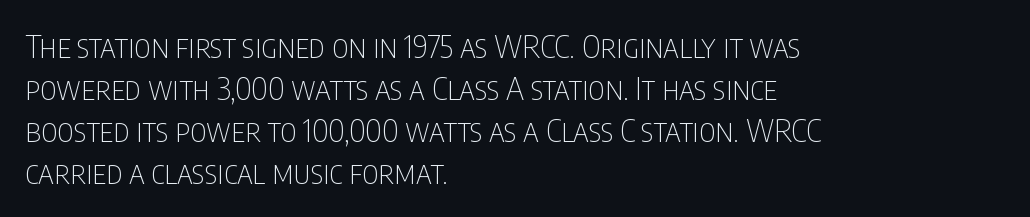
{"serif": "no", "italic": "no", "bold": "no", "weight": "thin", "width": "condensed", "stroke_contrast": "low", "x_height": "large", "monospaced": "no", "underline": "no", "align": "left", "line_spacing": "normal", "line_spacing_ratio": 1.31, "letter_spacing": "normal", "letter_spacing_em": 0.0, "glyph_px": 32}
